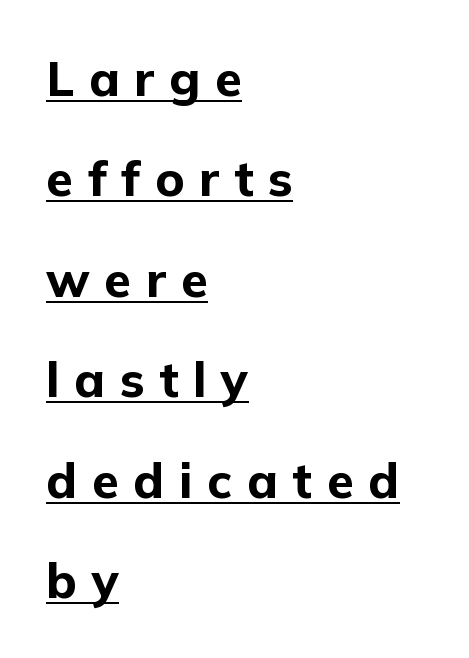
{"serif": "no", "italic": "no", "bold": "yes", "weight": "bold", "width": "normal", "stroke_contrast": "low", "x_height": "medium", "monospaced": "no", "underline": "yes", "align": "left", "line_spacing": "loose", "line_spacing_ratio": 2.05, "letter_spacing": "wide", "letter_spacing_em": 0.3, "glyph_px": 49}
